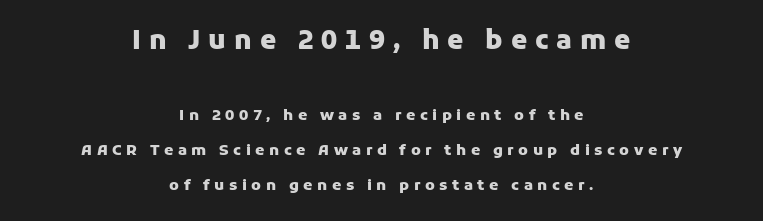
Pretty heavy lettering here — definitely bold. A roman cut, with each character standing at attention. The rendering positions every line midway between the sides. The area under the type is left untouched.
